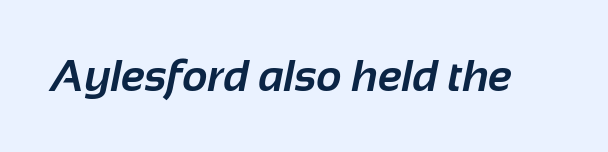
Q: Is the text bold? A: Yes.
Q: Is the typeface a serif or a sans-serif typeface? A: Sans-serif.
Q: Is the text underlined? A: No.
Q: Is the spacing between letters normal or unusually wide? A: Normal.
Q: Width (condensed, normal, or wide)? A: Normal.
Q: Stroke contrast? A: Low.
Q: x-height? A: Medium.
Q: Monospaced? A: No.
